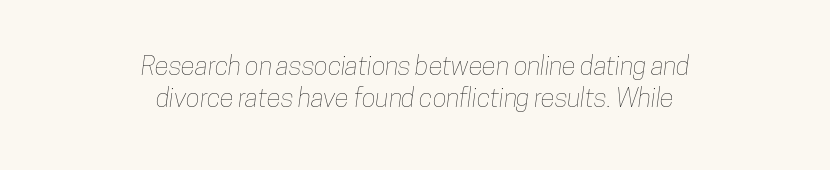
A centered setting, common on invitations and titles, is used for this passage. Glance below the letters and you will spot only blank space. How are the letters spaced? Ordinarily, with no added tracking.
